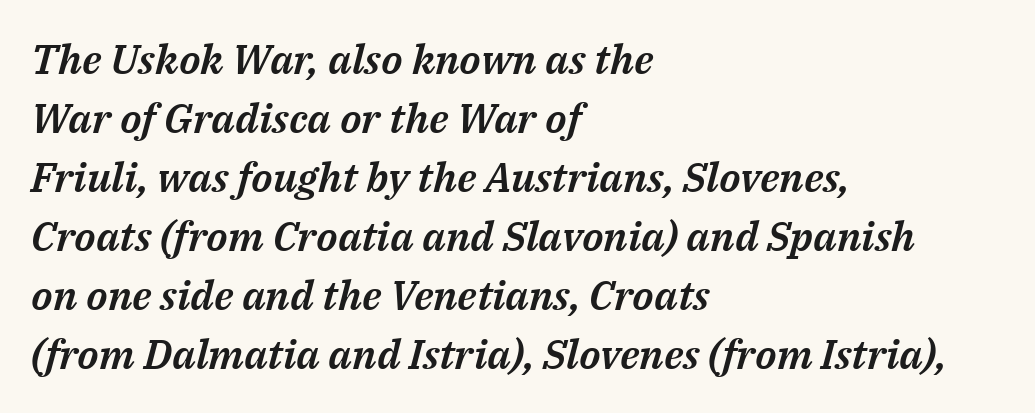
The image shows 41 px text type, italic (leaning right); set left-aligned, normal line spacing (1.44x), normal letter spacing, not underlined; medium stroke contrast and a medium x-height.
